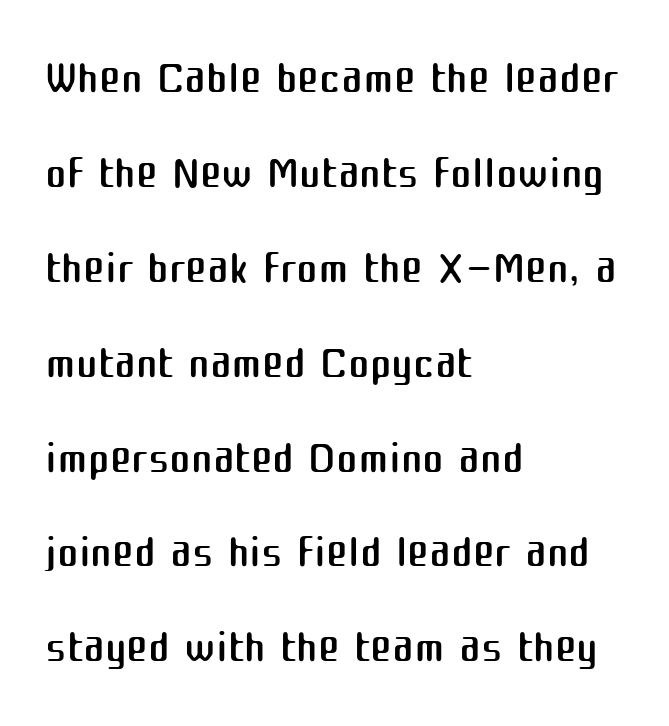
Q: Is the text bold? A: No.
Q: Is the text italic (slanted)? A: No, it is upright.
Q: Is the typeface a serif or a sans-serif typeface? A: Sans-serif.
Q: Is the text underlined? A: No.
Q: How is the paragraph aligned? A: Left-aligned.
Q: Is the spacing between letters normal or unusually wide? A: Normal.
Q: Is the spacing between lines tight, normal or loose? A: Normal.
Q: Width (condensed, normal, or wide)? A: Normal.
Q: Stroke contrast? A: Medium.
Q: x-height? A: Medium.
Q: Monospaced? A: No.
